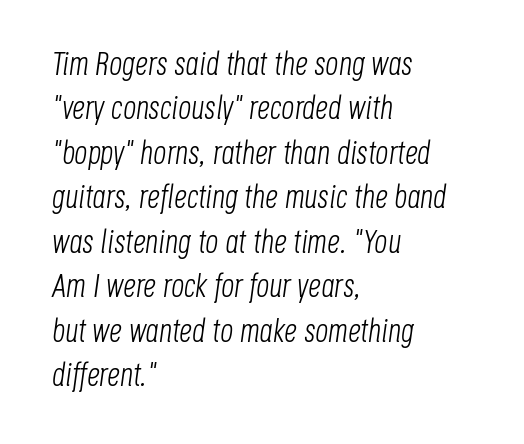
{"italic": "yes", "lean": "right", "slant_degrees": 8, "bold": "no", "weight": "light", "width": "condensed", "stroke_contrast": "low", "x_height": "large", "monospaced": "no", "underline": "no", "align": "left", "line_spacing": "normal", "line_spacing_ratio": 1.39, "letter_spacing": "normal", "letter_spacing_em": 0.0, "glyph_px": 32}
